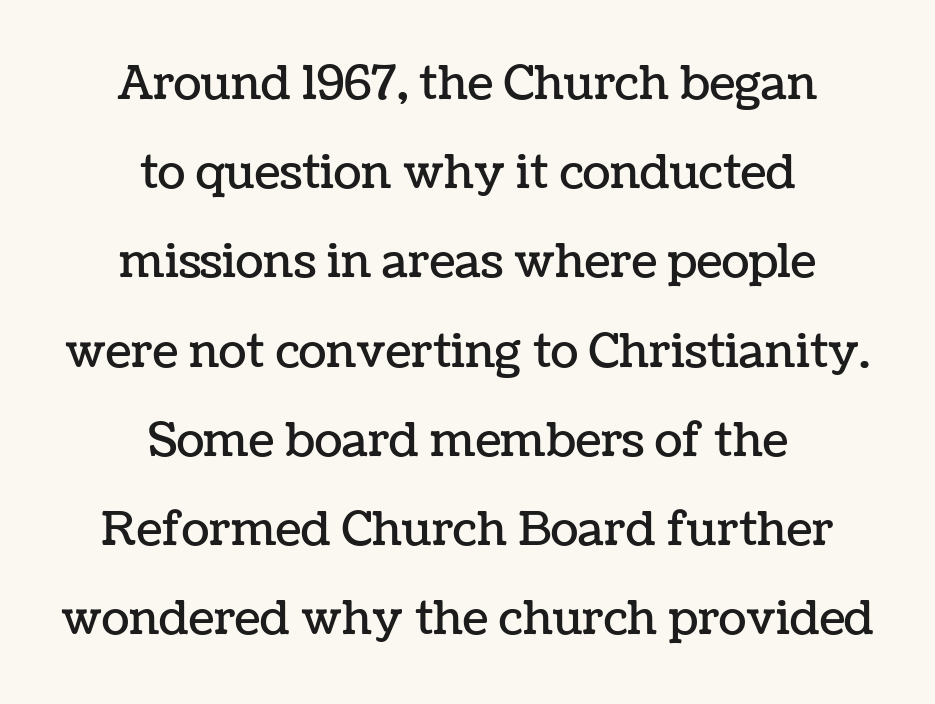
{"italic": "no", "width": "normal", "stroke_contrast": "low", "x_height": "medium", "monospaced": "no", "underline": "no", "align": "center", "line_spacing": "loose", "line_spacing_ratio": 1.94, "letter_spacing": "normal", "letter_spacing_em": 0.0, "glyph_px": 46}
